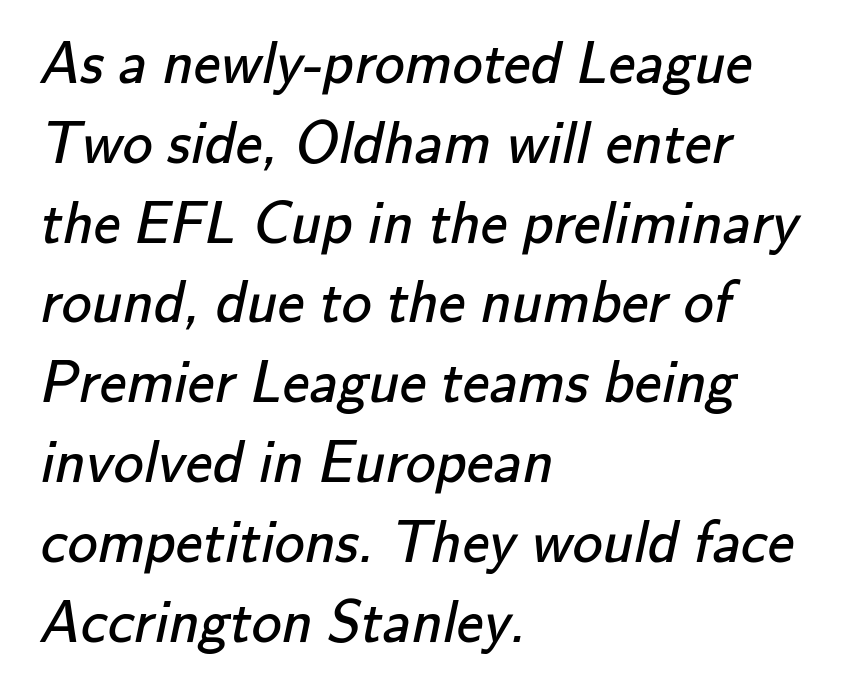
This reads as an unemphasized weight, regular at the heaviest. Nobody touched the tracking dial on this one. The baseline area is clear. Horizontally, the lines are justified to the leading edge only. The passage shown is typeset with a sans-serif family. Evenly set lines give the paragraph a standard silhouette.
